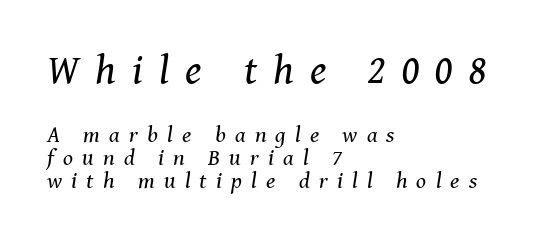
The image shows 41 px regular-weight serif type, italic (leaning right); set left-aligned, tight line spacing (1.0x), unusually wide letter spacing (+0.4 em), not underlined; the first (top) block is 1.78x larger; medium stroke contrast and a medium x-height.
